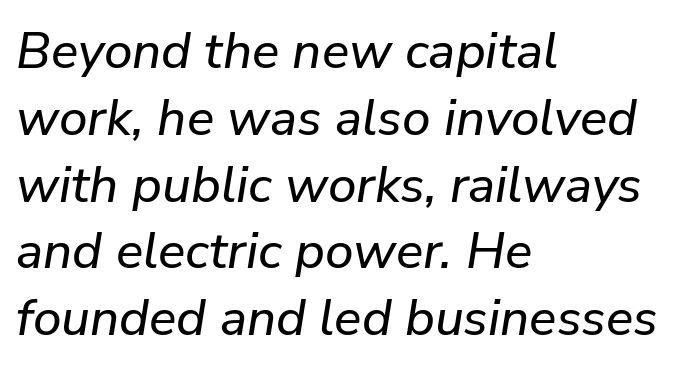
Q: Is the text italic (slanted)? A: Yes, it leans right by about 9 degrees.
Q: Is the text underlined? A: No.
Q: How is the paragraph aligned? A: Left-aligned.
Q: Is the spacing between letters normal or unusually wide? A: Normal.
Q: Is the spacing between lines tight, normal or loose? A: Normal.
Q: Width (condensed, normal, or wide)? A: Normal.
Q: Stroke contrast? A: Low.
Q: x-height? A: Medium.
Q: Monospaced? A: No.
